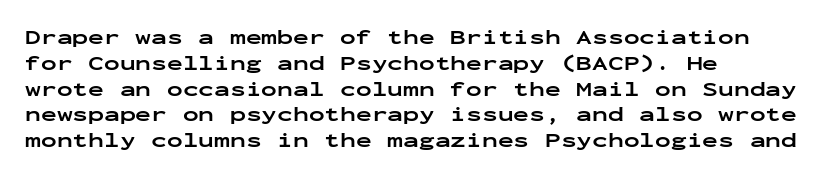
{"italic": "no", "bold": "yes", "underline": "no", "align": "left", "line_spacing_ratio": 1.23, "letter_spacing": "normal", "letter_spacing_em": 0.0, "glyph_px": 21}
